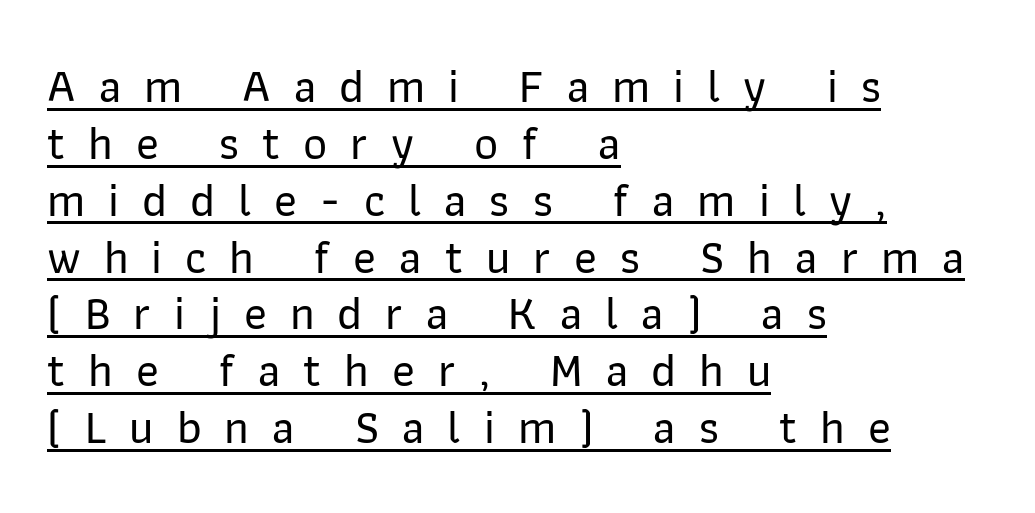
The image shows 47 px sans-serif type, upright; set left-aligned, line spacing 1.21x, unusually wide letter spacing (+0.49 em), underlined; low stroke contrast and a medium x-height.
